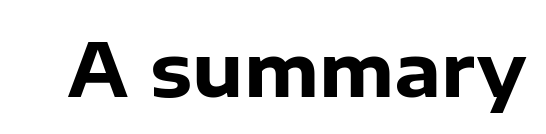
{"serif": "no", "italic": "no", "bold": "yes", "weight": "heavy", "width": "normal", "stroke_contrast": "low", "x_height": "medium", "monospaced": "no", "underline": "no", "letter_spacing": "normal", "letter_spacing_em": 0.0, "glyph_px": 74}
